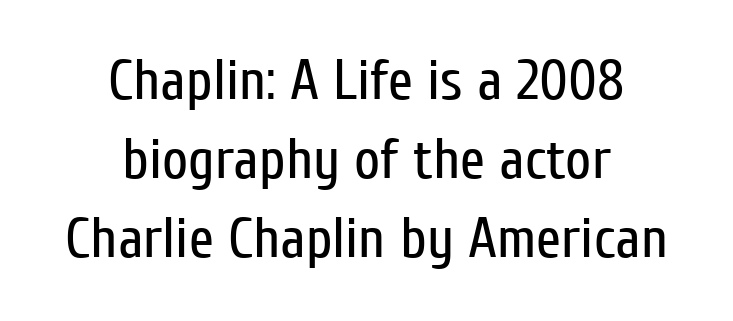
{"serif": "no", "italic": "no", "bold": "no", "weight": "regular", "width": "condensed", "stroke_contrast": "low", "x_height": "medium", "monospaced": "no", "underline": "no", "align": "center", "line_spacing": "normal", "line_spacing_ratio": 1.39, "letter_spacing": "normal", "letter_spacing_em": 0.0, "glyph_px": 57}
